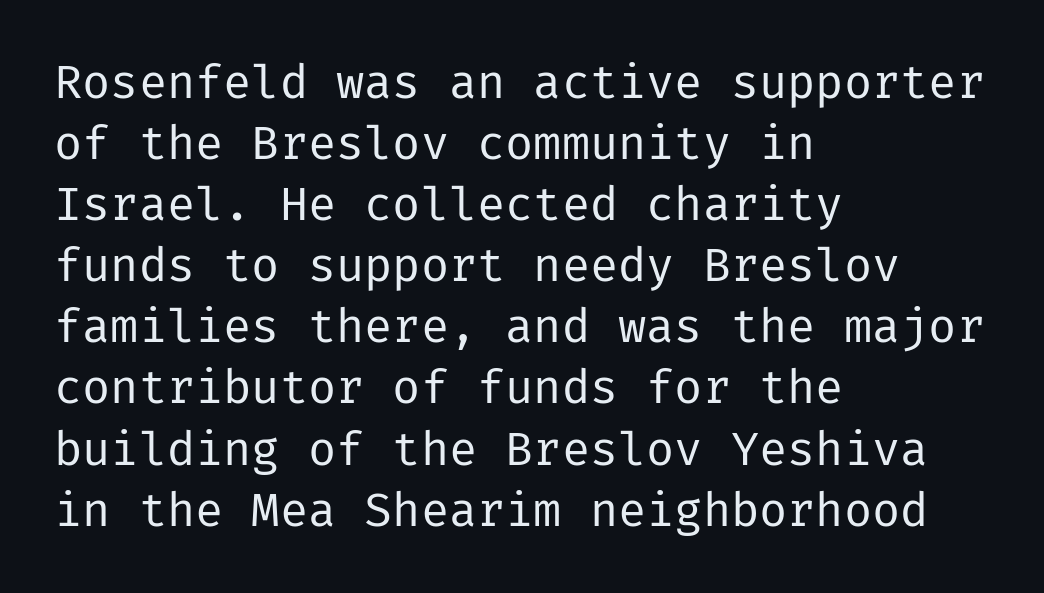
The image shows 47 px regular-weight sans-serif type, upright; set left-aligned, normal line spacing (1.3x), normal letter spacing, not underlined; low stroke contrast and a medium x-height.
